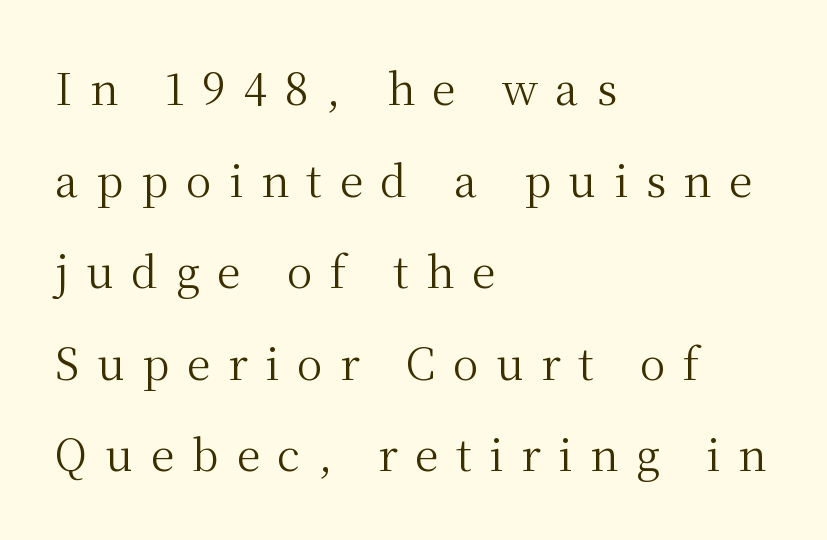
{"serif": "yes", "italic": "no", "bold": "no", "weight": "regular", "width": "normal", "stroke_contrast": "medium", "x_height": "medium", "monospaced": "no", "underline": "no", "align": "left", "line_spacing": "loose", "line_spacing_ratio": 2.13, "letter_spacing": "wide", "letter_spacing_em": 0.41, "glyph_px": 43}
